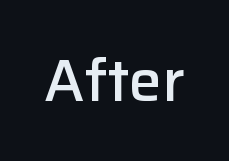
Just letters on the line, the space beneath them empty. The characters display no serif detailing; their extremities are plain. Notice how the stems are strictly vertical — no italics here. Its strokes are somewhat broadened, the hallmark of semibold type.
